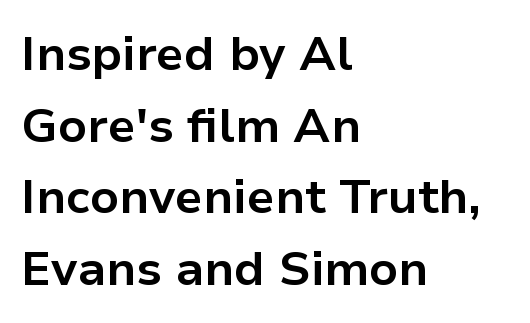
The image shows 48 px bold sans-serif type, upright; set left-aligned, normal line spacing (1.49x), normal letter spacing, not underlined; low stroke contrast and a medium x-height.
